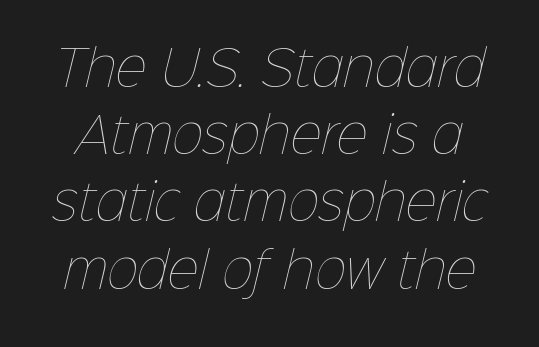
Q: Is the text bold? A: No.
Q: Is the text underlined? A: No.
Q: Is the spacing between letters normal or unusually wide? A: Normal.
Q: Is the spacing between lines tight, normal or loose? A: Normal.
Q: Width (condensed, normal, or wide)? A: Normal.
Q: Stroke contrast? A: Low.
Q: x-height? A: Medium.
Q: Monospaced? A: No.
